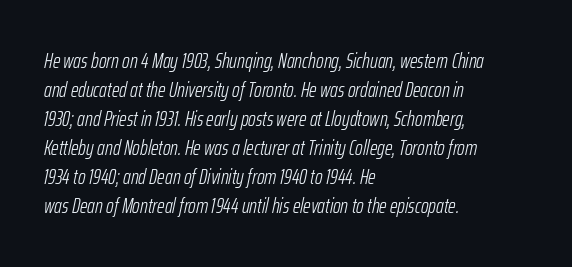
The image shows 21 px text type, italic (leaning right); set left-aligned, normal line spacing (1.38x), normal letter spacing, not underlined.
